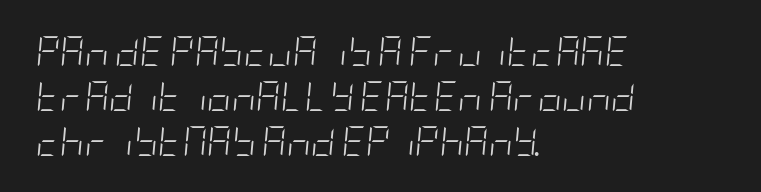
The image shows 30 px light, condensed type, italic (leaning right); set left-aligned, normal line spacing (1.5x), normal letter spacing, not underlined; low stroke contrast and a large x-height.
